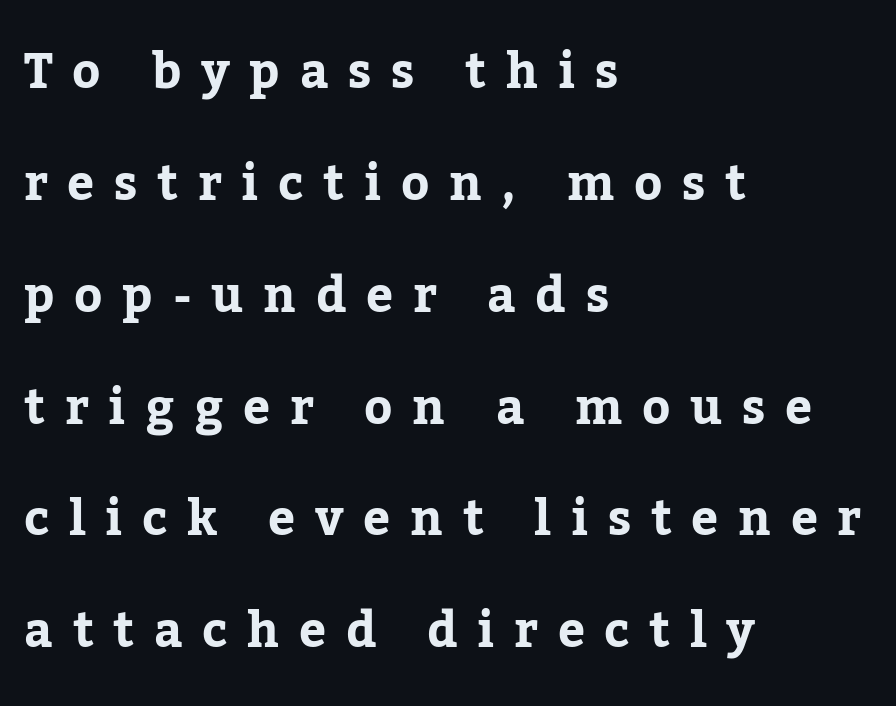
Serifs: yes, visible at the terminals of the letterforms. Think of a printed novel: that variable character pitch is what you see here. The typesetter chose a ragged-right arrangement here. Just letters on the line, the space beneath them empty. The block of text is sparse from top to bottom, with ample space between rows.
